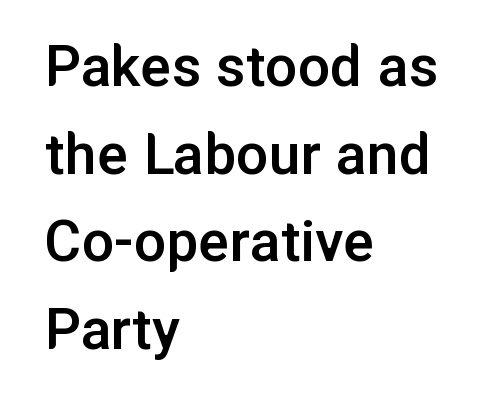
{"serif": "no", "italic": "no", "bold": "semi", "weight": "semibold", "width": "normal", "stroke_contrast": "low", "x_height": "medium", "monospaced": "no", "underline": "no", "align": "left", "line_spacing": "normal", "line_spacing_ratio": 1.37, "letter_spacing": "normal", "letter_spacing_em": 0.0, "glyph_px": 64}
